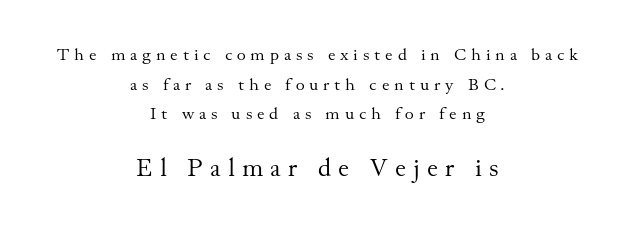
Q: Is the text bold? A: No.
Q: Is the text italic (slanted)? A: No, it is upright.
Q: Is the text underlined? A: No.
Q: How is the paragraph aligned? A: Centered.
Q: Is the spacing between letters normal or unusually wide? A: Unusually wide.
Q: Which block of text is set in a larger size, the first (top) or the second (bottom)? A: The second (bottom) one.
